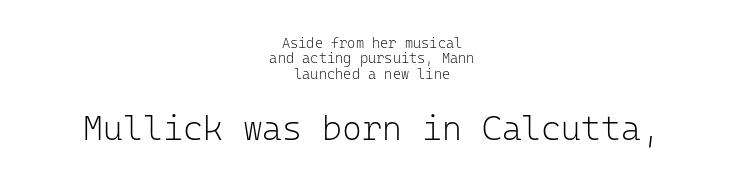
Q: Is the text bold? A: No.
Q: Is the text italic (slanted)? A: No, it is upright.
Q: Is the typeface a serif or a sans-serif typeface? A: Sans-serif.
Q: Is the text underlined? A: No.
Q: How is the paragraph aligned? A: Centered.
Q: Is the spacing between letters normal or unusually wide? A: Normal.
Q: Is the spacing between lines tight, normal or loose? A: Tight.
Q: Which block of text is set in a larger size, the first (top) or the second (bottom)? A: The second (bottom) one.
Q: Width (condensed, normal, or wide)? A: Normal.
Q: Stroke contrast? A: Low.
Q: x-height? A: Medium.
Q: Monospaced? A: Yes.
